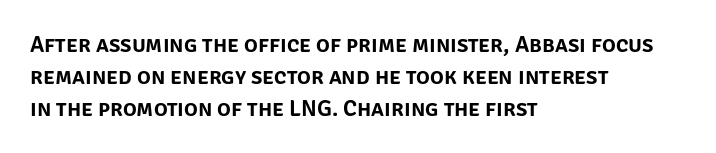
Q: Is the text italic (slanted)? A: No, it is upright.
Q: Is the text underlined? A: No.
Q: How is the paragraph aligned? A: Left-aligned.
Q: Is the spacing between letters normal or unusually wide? A: Normal.
Q: Is the spacing between lines tight, normal or loose? A: Normal.
